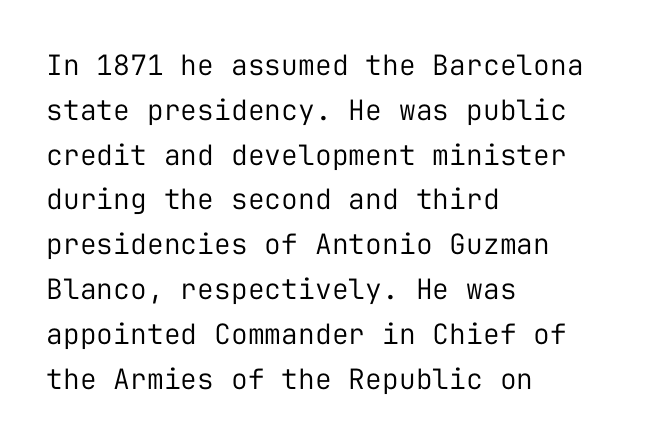
{"serif": "no", "italic": "no", "bold": "no", "weight": "regular", "width": "normal", "stroke_contrast": "low", "x_height": "medium", "monospaced": "yes", "underline": "no", "align": "left", "line_spacing": "normal", "line_spacing_ratio": 1.6, "letter_spacing": "normal", "letter_spacing_em": 0.0, "glyph_px": 28}
